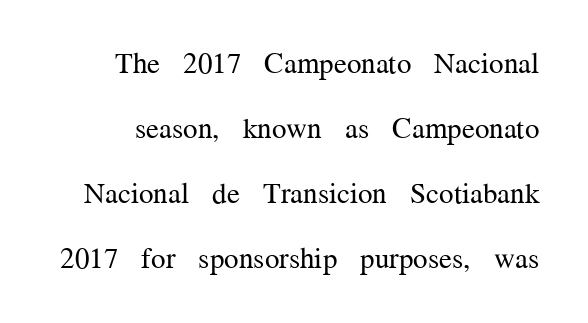
The words here are not underlined. The font sits on the lighter half of the weight spectrum, regular included. This sample has the flowing, uneven cadence of proportional lettering. Widely set lines give the paragraph a tall, airy silhouette. What stands out about the letter spacing? Nothing — it is the standard amount.
